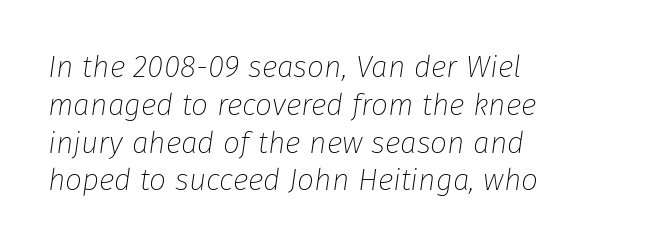
{"italic": "yes", "lean": "right", "slant_degrees": 8, "bold": "no", "weight": "thin", "width": "normal", "stroke_contrast": "low", "x_height": "medium", "monospaced": "no", "underline": "no", "align": "left", "line_spacing": "normal", "line_spacing_ratio": 1.26, "letter_spacing": "normal", "letter_spacing_em": 0.0, "glyph_px": 30}
